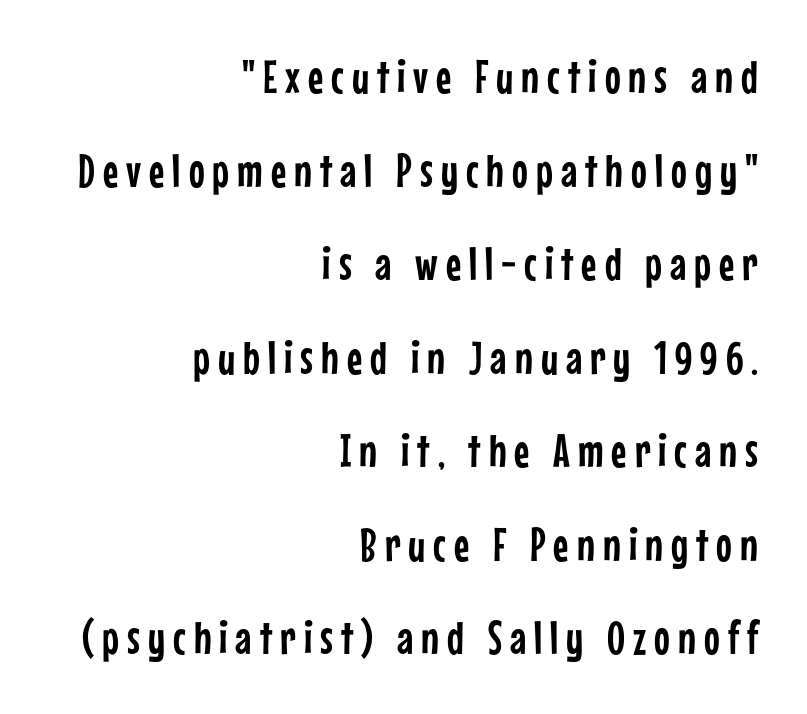
Q: Is the text italic (slanted)? A: No, it is upright.
Q: Is the typeface a serif or a sans-serif typeface? A: Sans-serif.
Q: Is the text underlined? A: No.
Q: How is the paragraph aligned? A: Right-aligned.
Q: Is the spacing between lines tight, normal or loose? A: Loose.
Q: Width (condensed, normal, or wide)? A: Condensed.
Q: Stroke contrast? A: Low.
Q: x-height? A: Medium.
Q: Monospaced? A: No.
